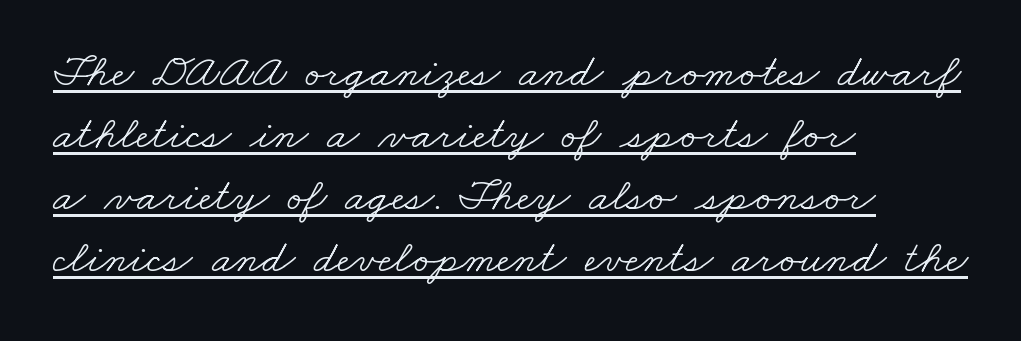
The image shows 47 px light, wide serif type; set left-aligned, normal line spacing (1.32x), normal letter spacing, underlined; low stroke contrast and a small x-height.
